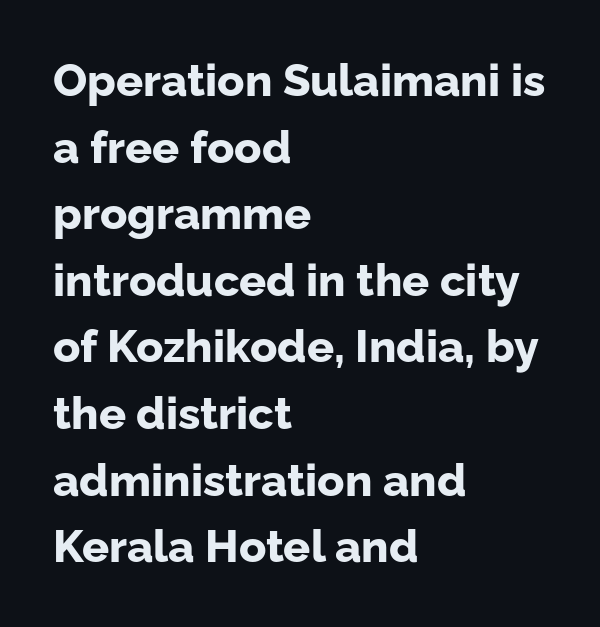
The image shows 45 px bold sans-serif type, upright; set left-aligned, normal line spacing (1.48x), normal letter spacing, not underlined; low stroke contrast and a medium x-height.
